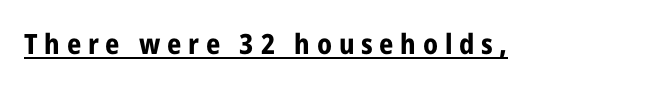
Note the varied advance widths — an 'i' is clearly narrower than an 'm'. Is there any slant? The stems are plumb. You could only call the tracking loose — the letters float apart. You can see a thin bar hugging the bottom of the glyphs. Each letter's strokes conclude bluntly, with no projecting serifs.
